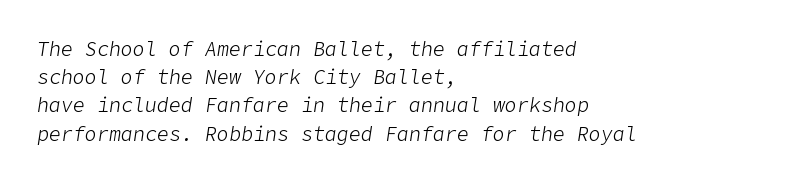
The image shows 20 px text type, italic (leaning right); set left-aligned, normal line spacing (1.41x), normal letter spacing, not underlined.
